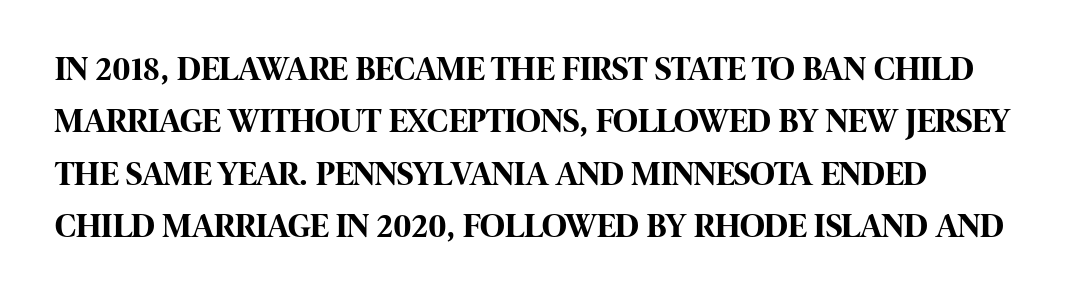
The image shows 34 px bold, condensed sans-serif type, upright; set normal line spacing (1.54x), normal letter spacing, not underlined; high stroke contrast and a large x-height.
